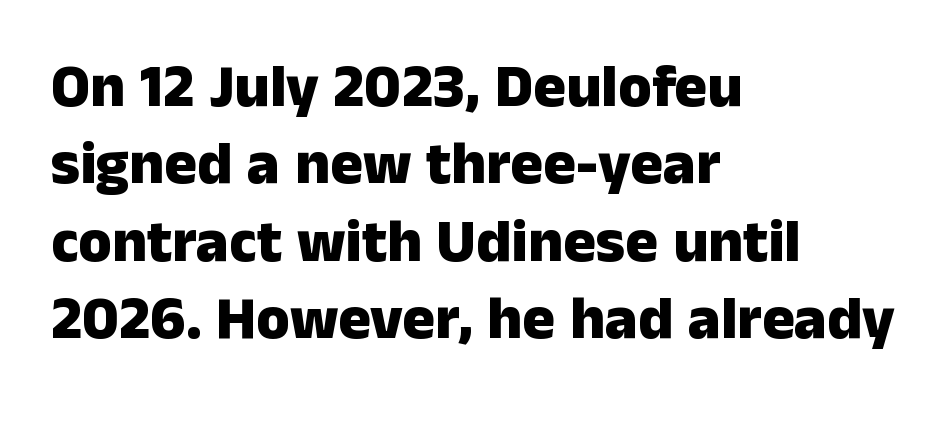
The image shows 61 px heavy sans-serif type, upright; set left-aligned, normal line spacing (1.27x), normal letter spacing, not underlined; low stroke contrast and a medium x-height.
